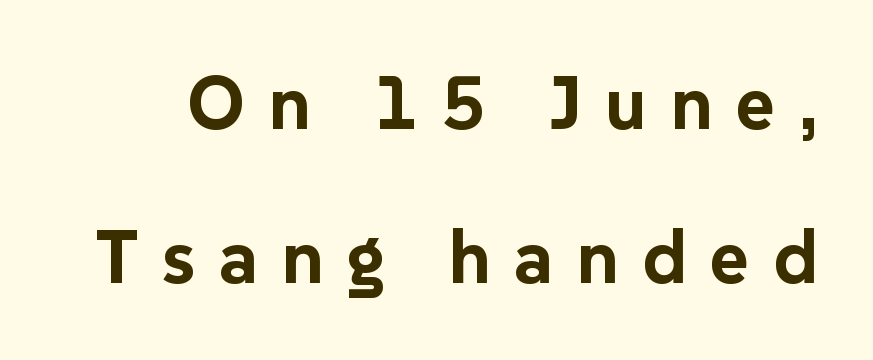
{"serif": "no", "italic": "no", "bold": "yes", "weight": "bold", "width": "normal", "stroke_contrast": "low", "x_height": "medium", "monospaced": "no", "underline": "no", "line_spacing": "loose", "line_spacing_ratio": 2.06, "letter_spacing": "wide", "letter_spacing_em": 0.31, "glyph_px": 75}
